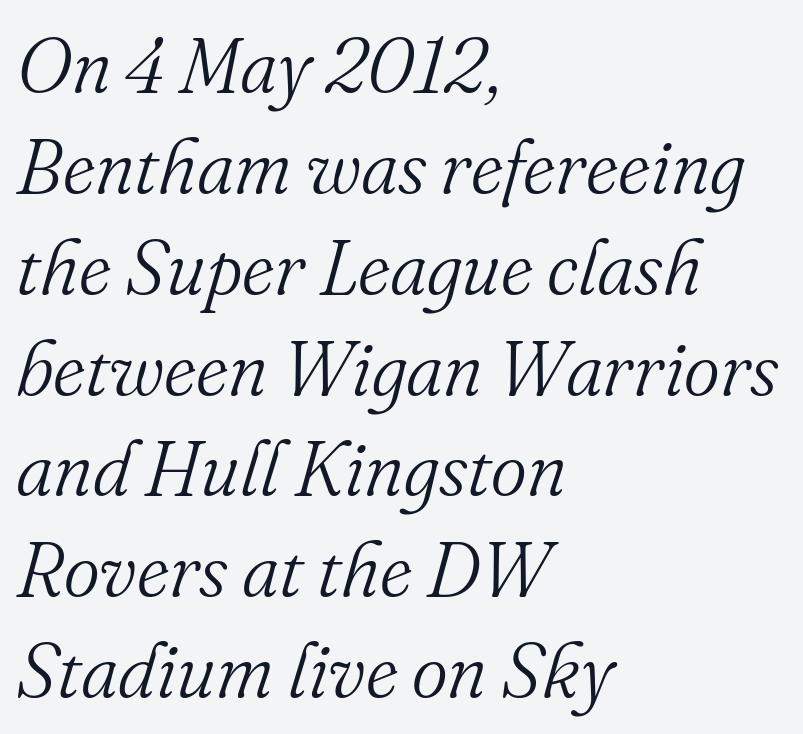
{"serif": "yes", "italic": "yes", "lean": "right", "slant_degrees": 16, "bold": "no", "weight": "light", "width": "normal", "stroke_contrast": "medium", "x_height": "small", "monospaced": "no", "underline": "no", "align": "left", "line_spacing": "normal", "line_spacing_ratio": 1.31, "letter_spacing": "normal", "letter_spacing_em": 0.0, "glyph_px": 77}
